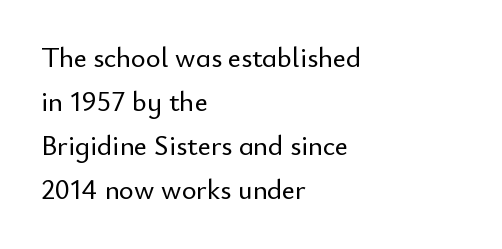
The image shows 28 px sans-serif type, upright; set left-aligned, normal line spacing (1.57x), normal letter spacing, not underlined; low stroke contrast and a small x-height.
